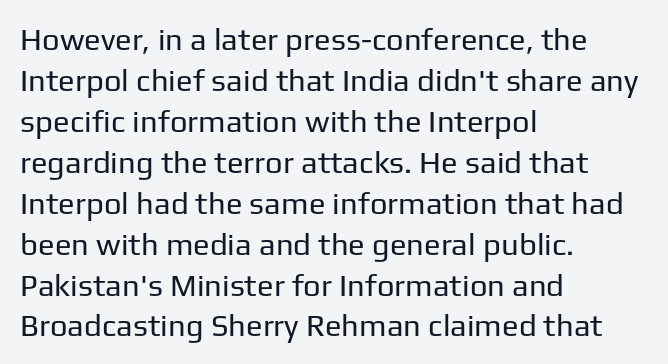
Vertical stems look standard width or narrower in stroke. Spacing verdict: proportional, widths tailored to each character. What stands out about the letter spacing? Nothing — it is the standard amount. This rendering employs a face without finishing strokes, i.e., a sans-serif. The string is rendered with underlining switched off.
